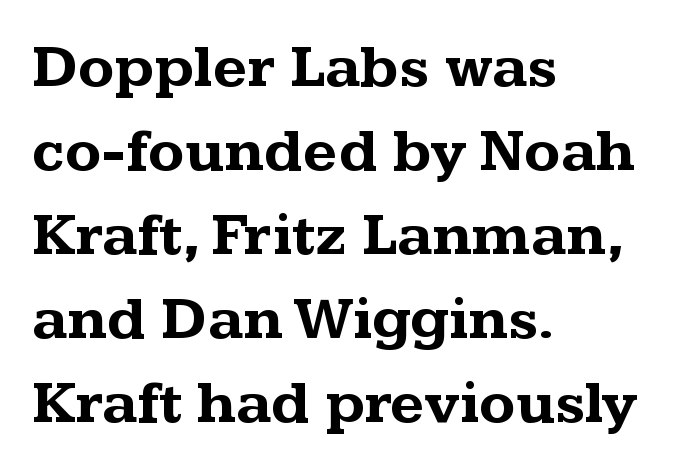
Does the type have serifs? Yes, each stem ends in a small foot. The specimen omits any rule beneath the text block's lines. Varying glyph widths throughout — classic text-font behaviour. In terms of posture, this sample is upright. The letters sit at their default tracking, neither squeezed nor spread.
